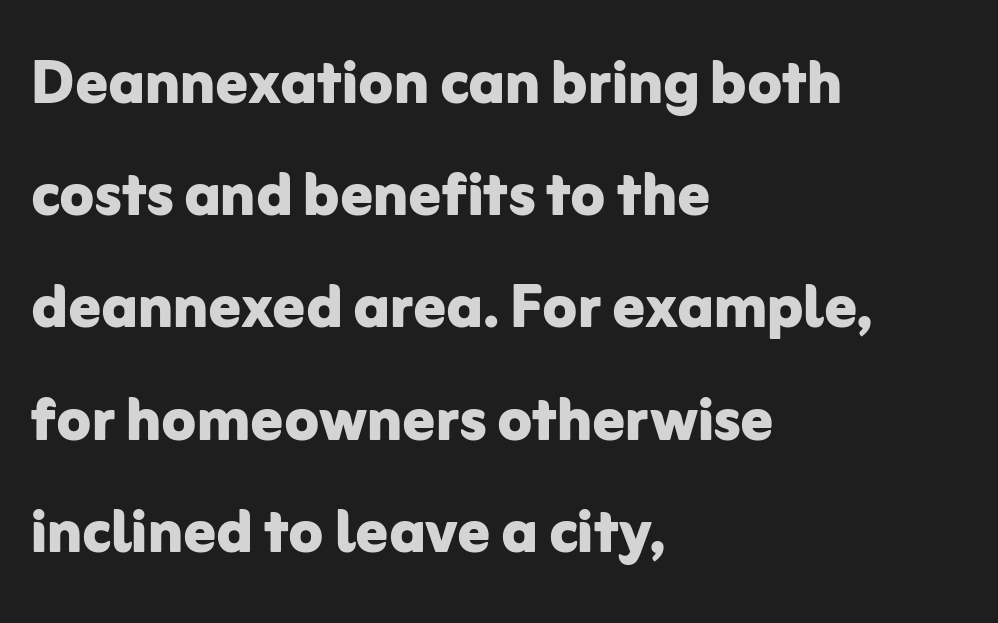
The image shows 79 px bold sans-serif type, upright; set left-aligned, normal line spacing (1.42x), normal letter spacing, not underlined; low stroke contrast and a medium x-height.
